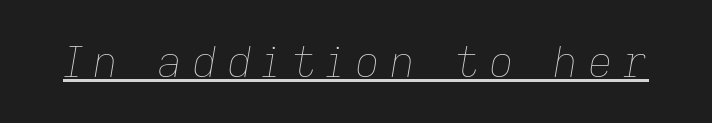
Q: Is the text bold? A: No.
Q: Is the text italic (slanted)? A: Yes, it leans right by about 9 degrees.
Q: Is the text underlined? A: Yes.
Q: Is the spacing between letters normal or unusually wide? A: Unusually wide.
Q: Width (condensed, normal, or wide)? A: Normal.
Q: Stroke contrast? A: Low.
Q: x-height? A: Medium.
Q: Monospaced? A: No.
